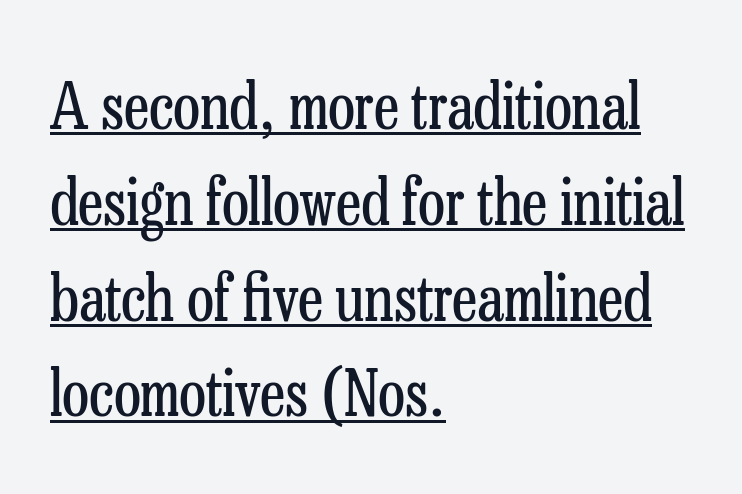
The image shows 63 px regular-weight, condensed serif type, upright; set left-aligned, normal line spacing (1.52x), normal letter spacing, underlined; low stroke contrast and a medium x-height.
